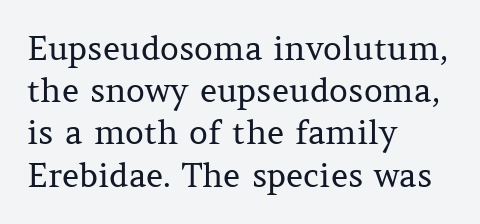
{"serif": "yes", "italic": "no", "bold": "no", "weight": "regular", "width": "normal", "stroke_contrast": "medium", "x_height": "medium", "monospaced": "no", "underline": "no", "align": "left", "line_spacing": "normal", "line_spacing_ratio": 1.28, "letter_spacing": "normal", "letter_spacing_em": 0.0, "glyph_px": 33}
